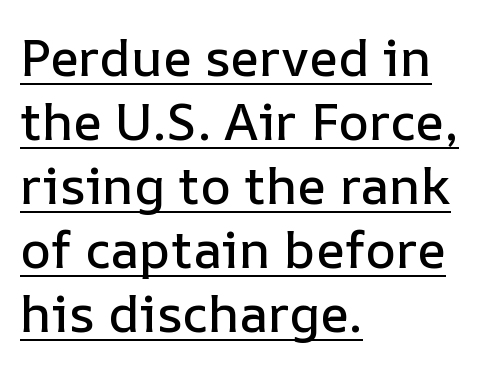
A classic flush-left, rag-right setting is used for this passage. This sample uses plain, unmodified letter spacing. Posture: upright roman. You could not count columns in this text — the font is proportionally spaced. Students, observe the line beneath the letters — that is underlining.
